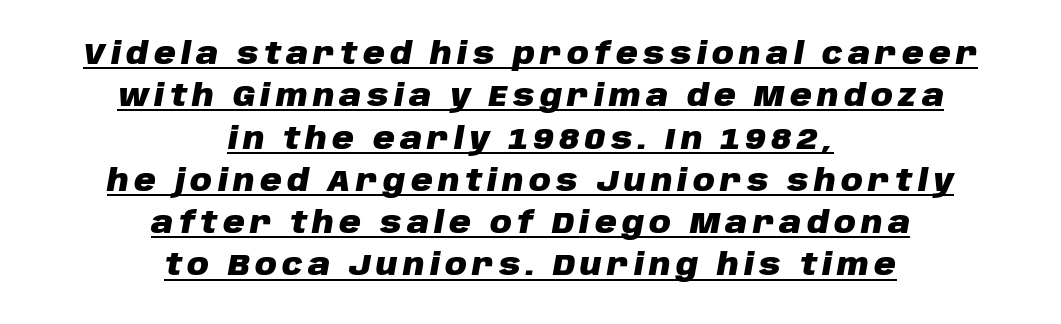
Q: Is the text bold? A: Yes.
Q: Is the text italic (slanted)? A: Yes, it leans right by about 10 degrees.
Q: Is the text underlined? A: Yes.
Q: How is the paragraph aligned? A: Centered.
Q: Is the spacing between lines tight, normal or loose? A: Normal.
Q: Width (condensed, normal, or wide)? A: Normal.
Q: Stroke contrast? A: Low.
Q: x-height? A: Large.
Q: Monospaced? A: No.
